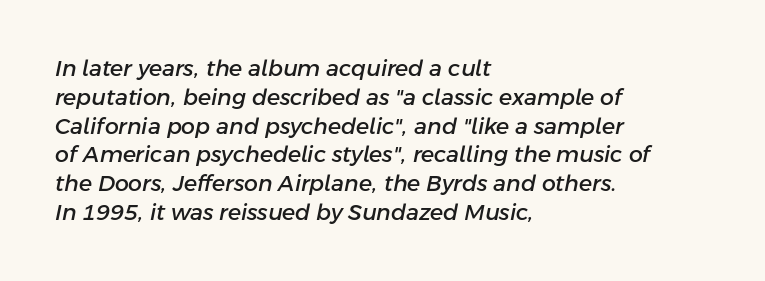
The type is set solid horizontally, with unmodified tracking. Each new line begins a customary step beneath the previous one. The lines in this sample share a left origin and differ only in where they stop. Rule under the text: the space is simply empty.
